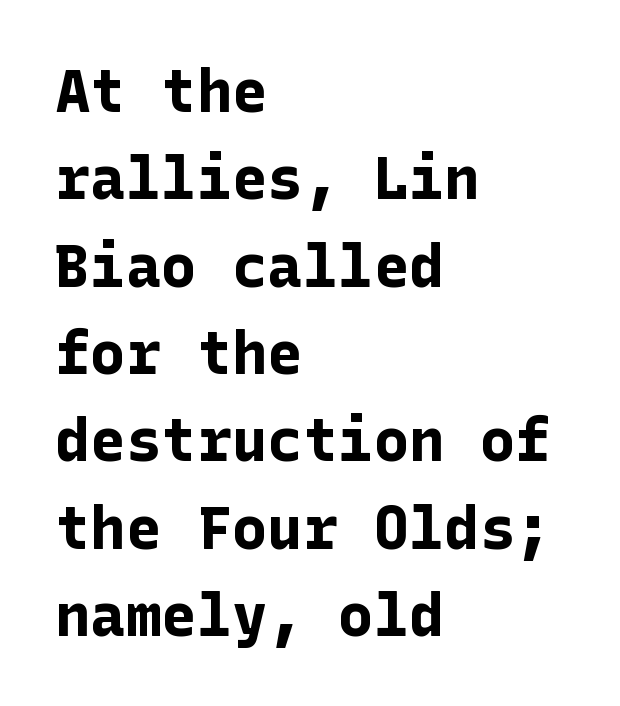
Letter spacing: default. Unlike italic type, these characters show no tilt at all. The space beneath each line is pristine and unruled. Which margin do the lines hug? The left one — the right edge is uneven.
